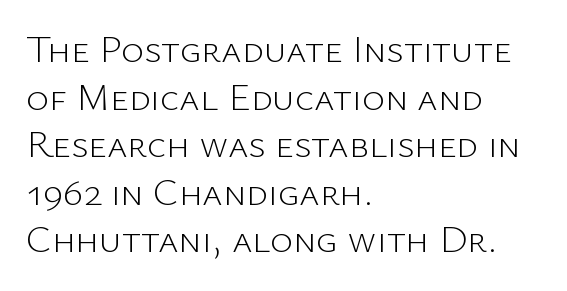
One-word summary of the alignment: left. The rendering uses natural spacing where letterforms have individual widths. Each word holds together tightly as a unit, with standard inter-letter gaps. The space directly below the letters is spotless. When letters stand straight like this, we call the style roman or upright.
